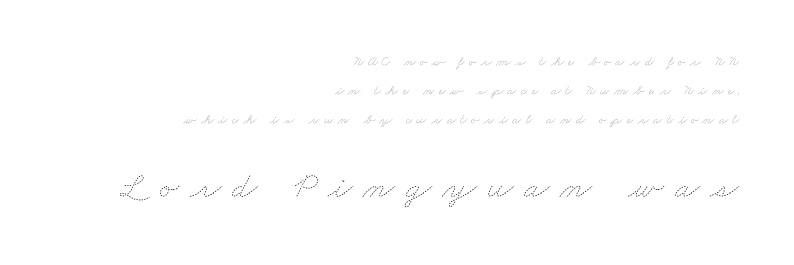
{"bold": "no", "weight": "thin", "width": "wide", "stroke_contrast": "low", "x_height": "small", "monospaced": "no", "underline": "no", "align": "right", "line_spacing": "loose", "line_spacing_ratio": 2.06, "letter_spacing": "wide", "letter_spacing_em": 0.28, "larger_block": "second", "size_ratio": 2.64, "glyph_px": 37}
